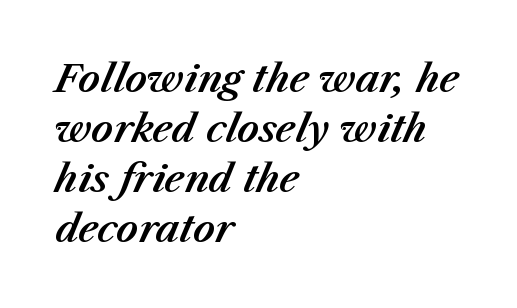
{"italic": "yes", "lean": "right", "slant_degrees": 23, "width": "normal", "stroke_contrast": "medium", "x_height": "medium", "monospaced": "no", "underline": "no", "align": "left", "line_spacing": "normal", "line_spacing_ratio": 1.32, "letter_spacing": "normal", "letter_spacing_em": 0.0, "glyph_px": 38}
